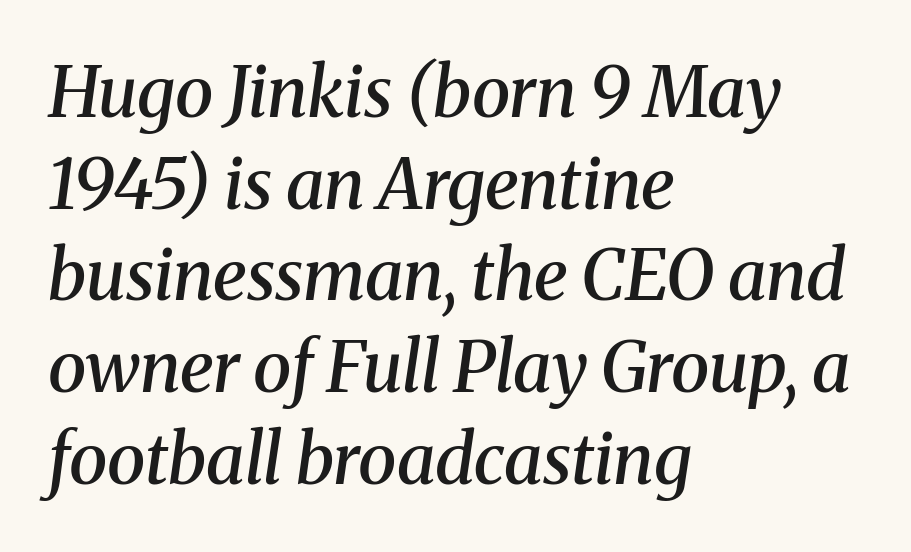
{"serif": "yes", "italic": "yes", "lean": "right", "slant_degrees": 8, "bold": "semi", "weight": "semibold", "width": "normal", "stroke_contrast": "medium", "x_height": "medium", "monospaced": "no", "underline": "no", "align": "left", "line_spacing": "normal", "line_spacing_ratio": 1.31, "letter_spacing": "normal", "letter_spacing_em": 0.0, "glyph_px": 70}
